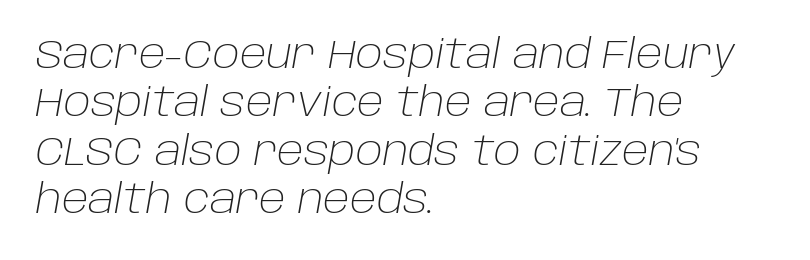
Q: Is the text bold? A: No.
Q: Is the text italic (slanted)? A: Yes, it leans right by about 10 degrees.
Q: Is the text underlined? A: No.
Q: How is the paragraph aligned? A: Left-aligned.
Q: Is the spacing between letters normal or unusually wide? A: Normal.
Q: Width (condensed, normal, or wide)? A: Normal.
Q: Stroke contrast? A: Low.
Q: x-height? A: Large.
Q: Monospaced? A: No.
